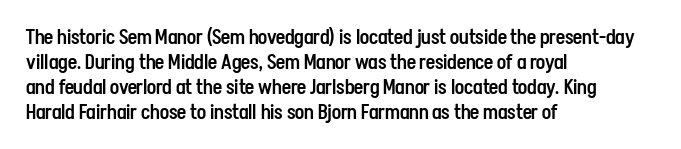
Q: Is the text bold? A: Semi-bold.
Q: Is the text italic (slanted)? A: No, it is upright.
Q: Is the text underlined? A: No.
Q: How is the paragraph aligned? A: Left-aligned.
Q: Is the spacing between letters normal or unusually wide? A: Normal.
Q: Is the spacing between lines tight, normal or loose? A: Normal.
